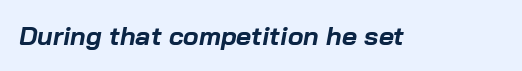
The baseline area is clear. The face used here has a pronounced slope to its letters. The face used here has the dense, thick strokes of a bold. Between one letter and the next there's only the usual sliver of space.
